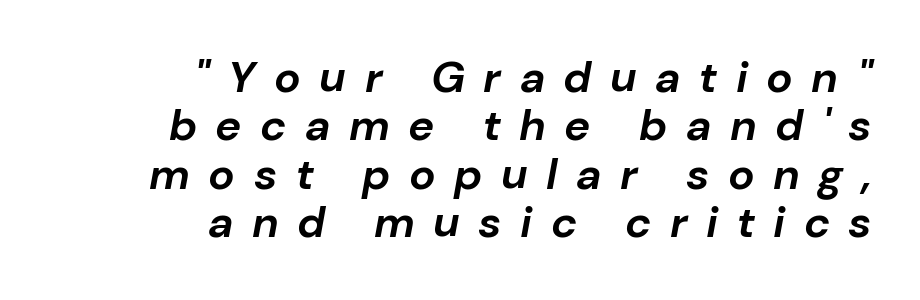
The image shows 44 px bold type, italic (leaning right); set right-aligned, tight line spacing (1.1x), unusually wide letter spacing (+0.42 em), not underlined; low stroke contrast and a medium x-height.
